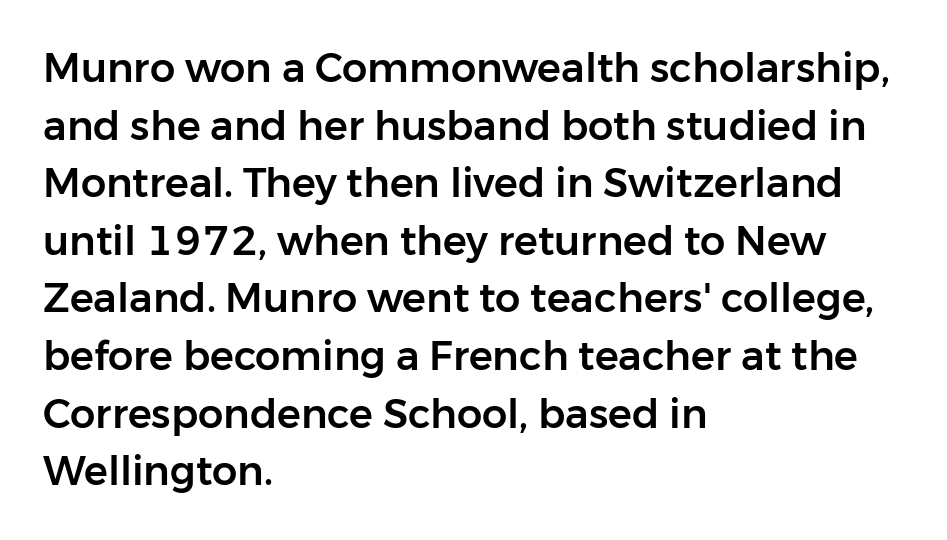
{"serif": "no", "italic": "no", "width": "normal", "stroke_contrast": "low", "x_height": "medium", "monospaced": "no", "underline": "no", "align": "left", "line_spacing": "normal", "line_spacing_ratio": 1.44, "letter_spacing": "normal", "letter_spacing_em": 0.0, "glyph_px": 40}
